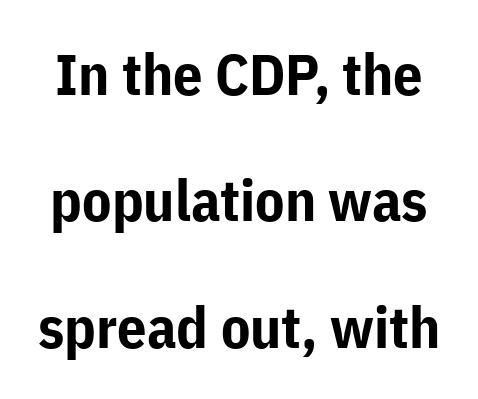
{"serif": "no", "italic": "no", "bold": "yes", "weight": "bold", "width": "normal", "stroke_contrast": "low", "x_height": "medium", "monospaced": "no", "underline": "no", "line_spacing": "loose", "line_spacing_ratio": 2.18, "letter_spacing": "normal", "letter_spacing_em": 0.0, "glyph_px": 58}
